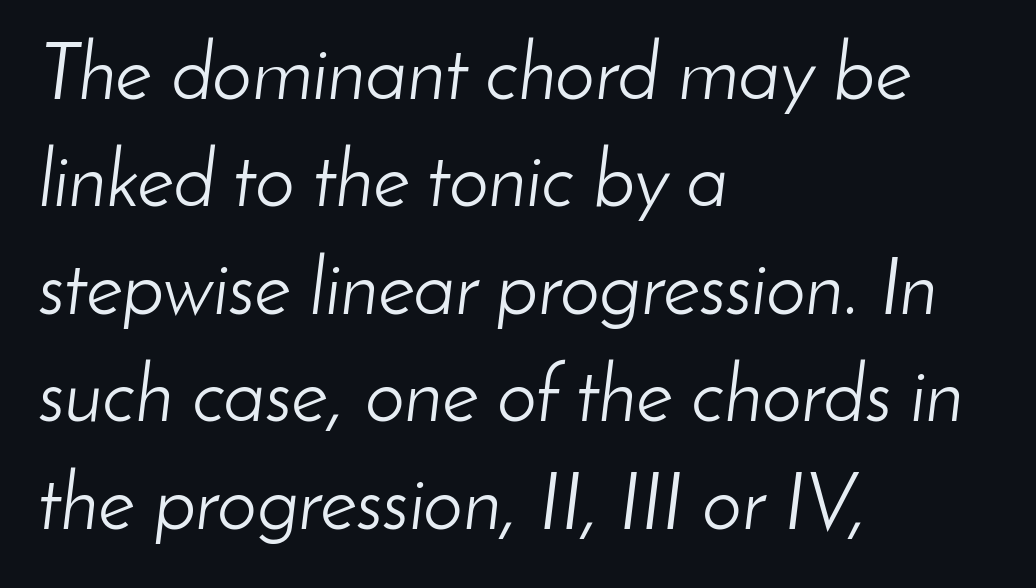
The face used here is proportionally spaced, like ordinary book or web type. Nothing heavy about these letters — not bold at all. Check the space under the baseline: it is left empty. Left-aligned paragraph, ragged on the right. The glyphs look as if they've been sheared to an angle. Vertically, the passage feels balanced, rows spaced as you'd expect.
